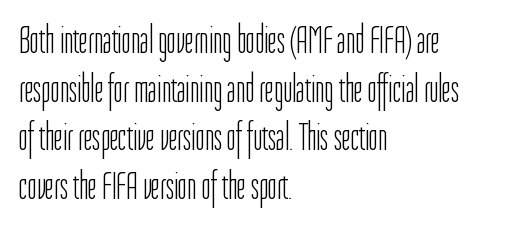
Each letter keeps its own natural width here, so spacing adapts to shape. Layout note: lines flush left. Classification — sans serif. Whoever set this chose a conventional vertical rhythm.
